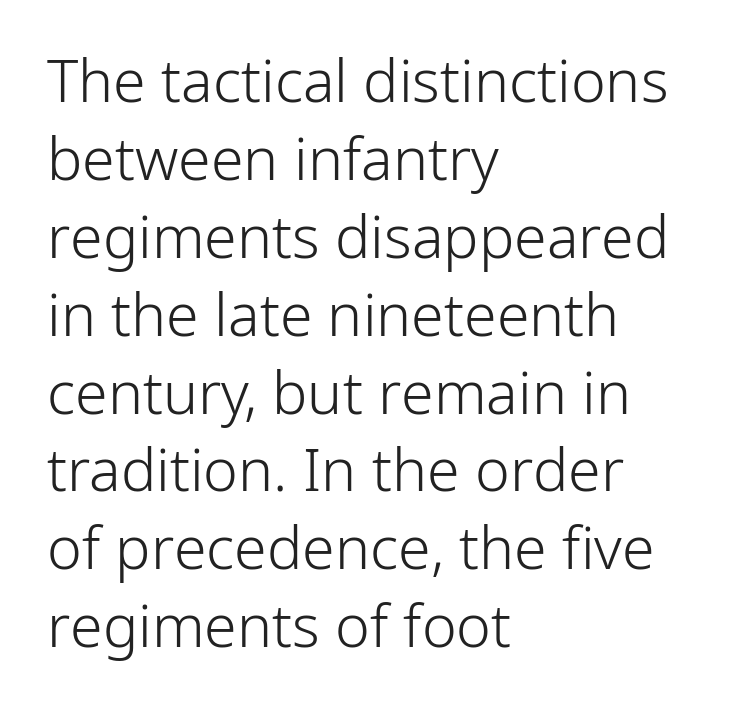
{"serif": "no", "italic": "no", "bold": "no", "weight": "light", "width": "normal", "stroke_contrast": "low", "x_height": "medium", "monospaced": "no", "underline": "no", "align": "left", "line_spacing": "normal", "line_spacing_ratio": 1.32, "letter_spacing": "normal", "letter_spacing_em": 0.0, "glyph_px": 59}
